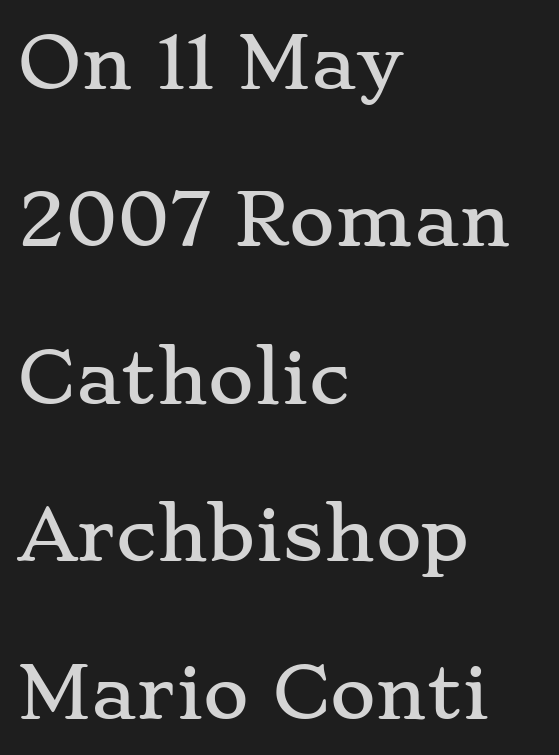
{"serif": "yes", "italic": "no", "width": "wide", "stroke_contrast": "low", "x_height": "small", "monospaced": "no", "underline": "no", "align": "left", "line_spacing": "loose", "line_spacing_ratio": 2.25, "letter_spacing": "normal", "letter_spacing_em": 0.0, "glyph_px": 70}
